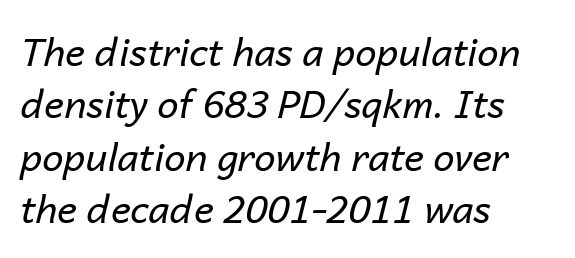
Yep, that's italic — everything's leaning. The letterforms sit shoulder to shoulder at normal distance. The typeface has the unassuming heft of standard copy or less. Casual observation: everything's shoved over to the left.
